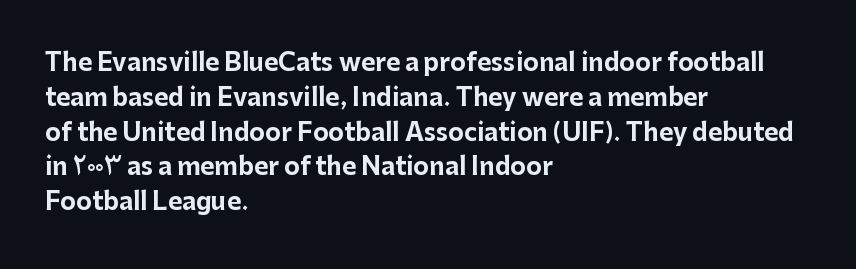
Q: Is the text bold? A: Yes.
Q: Is the text italic (slanted)? A: No, it is upright.
Q: Is the text underlined? A: No.
Q: How is the paragraph aligned? A: Left-aligned.
Q: Is the spacing between letters normal or unusually wide? A: Normal.
Q: Is the spacing between lines tight, normal or loose? A: Normal.
